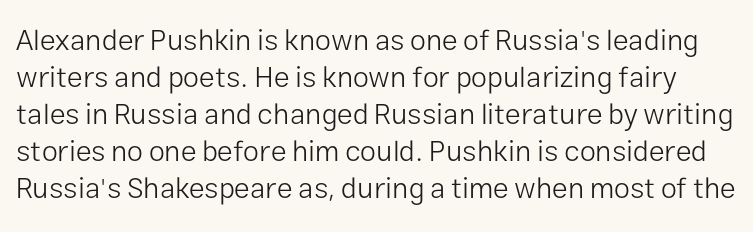
The image shows 29 px light sans-serif type, upright; set normal line spacing (1.28x), normal letter spacing, not underlined; low stroke contrast and a medium x-height.
